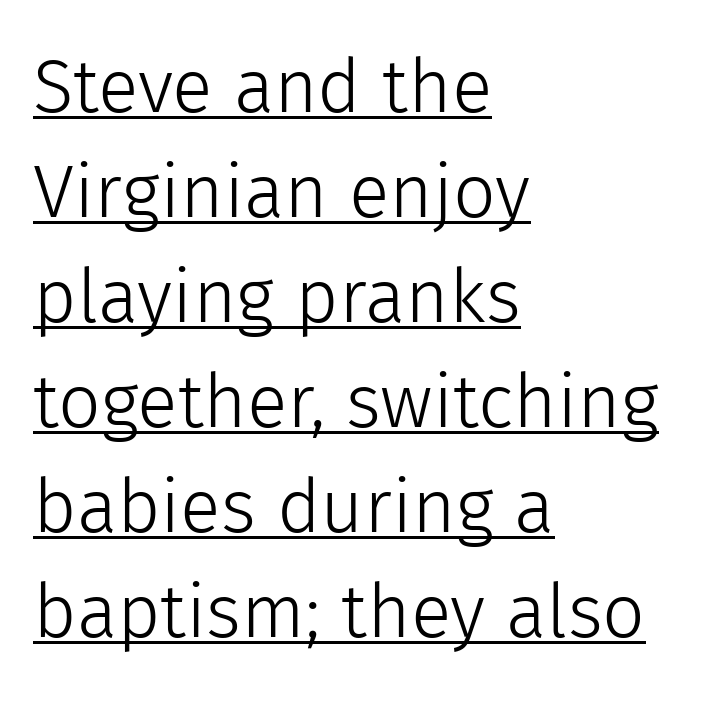
Q: Is the text bold? A: No.
Q: Is the text italic (slanted)? A: No, it is upright.
Q: Is the typeface a serif or a sans-serif typeface? A: Sans-serif.
Q: Is the text underlined? A: Yes.
Q: How is the paragraph aligned? A: Left-aligned.
Q: Is the spacing between letters normal or unusually wide? A: Normal.
Q: Is the spacing between lines tight, normal or loose? A: Normal.
Q: Width (condensed, normal, or wide)? A: Normal.
Q: x-height? A: Medium.
Q: Monospaced? A: No.
